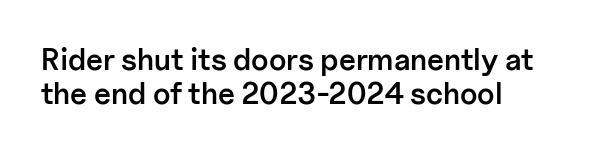
{"serif": "no", "italic": "no", "bold": "semi", "weight": "semibold", "width": "normal", "stroke_contrast": "low", "x_height": "medium", "monospaced": "no", "underline": "no", "align": "left", "line_spacing": "tight", "line_spacing_ratio": 1.15, "letter_spacing": "normal", "letter_spacing_em": 0.0, "glyph_px": 30}
